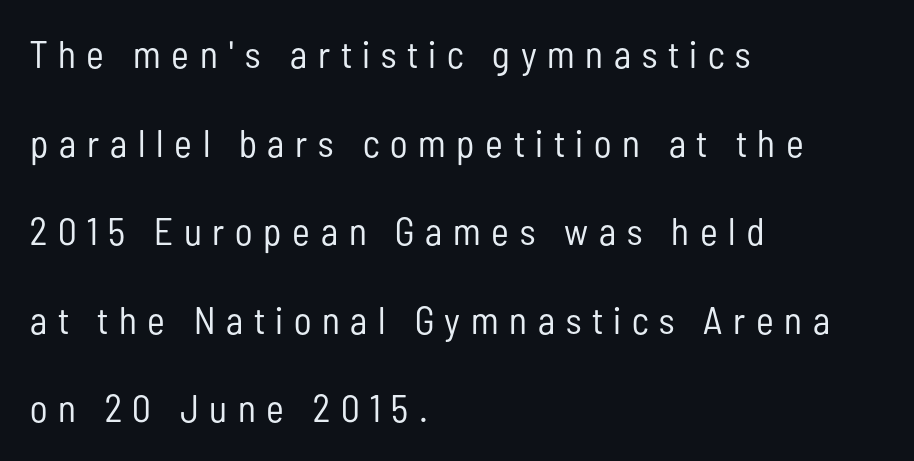
The image shows 38 px regular-weight, condensed sans-serif type, upright; set left-aligned, loose line spacing (2.33x), unusually wide letter spacing (+0.28 em), not underlined; low stroke contrast and a medium x-height.
